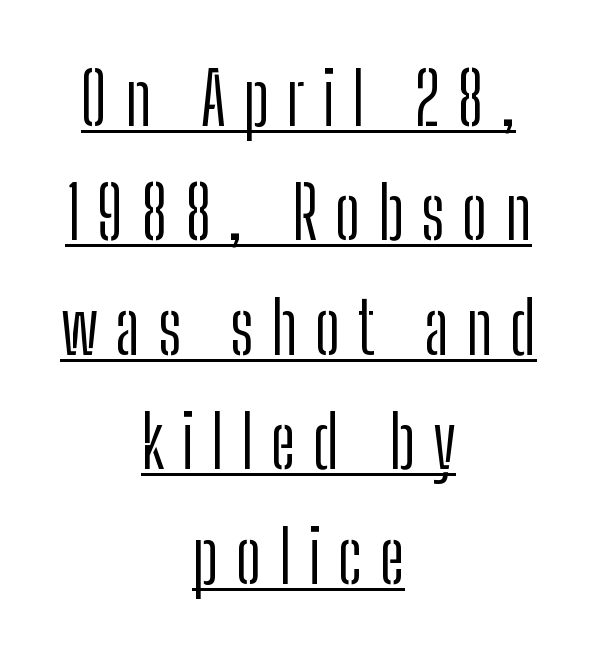
Q: Is the text bold? A: No.
Q: Is the text italic (slanted)? A: No, it is upright.
Q: Is the typeface a serif or a sans-serif typeface? A: Sans-serif.
Q: Is the text underlined? A: Yes.
Q: How is the paragraph aligned? A: Centered.
Q: Is the spacing between letters normal or unusually wide? A: Unusually wide.
Q: Is the spacing between lines tight, normal or loose? A: Normal.
Q: Width (condensed, normal, or wide)? A: Condensed.
Q: Stroke contrast? A: Low.
Q: x-height? A: Medium.
Q: Monospaced? A: No.
